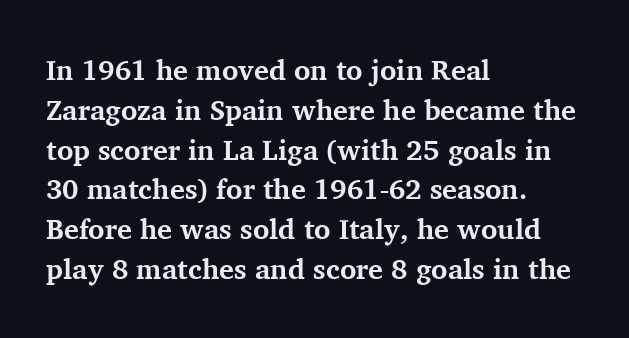
{"serif": "yes", "italic": "no", "bold": "yes", "weight": "bold", "width": "normal", "stroke_contrast": "medium", "x_height": "medium", "monospaced": "no", "underline": "no", "align": "left", "line_spacing": "normal", "line_spacing_ratio": 1.42, "letter_spacing": "normal", "letter_spacing_em": 0.0, "glyph_px": 28}
